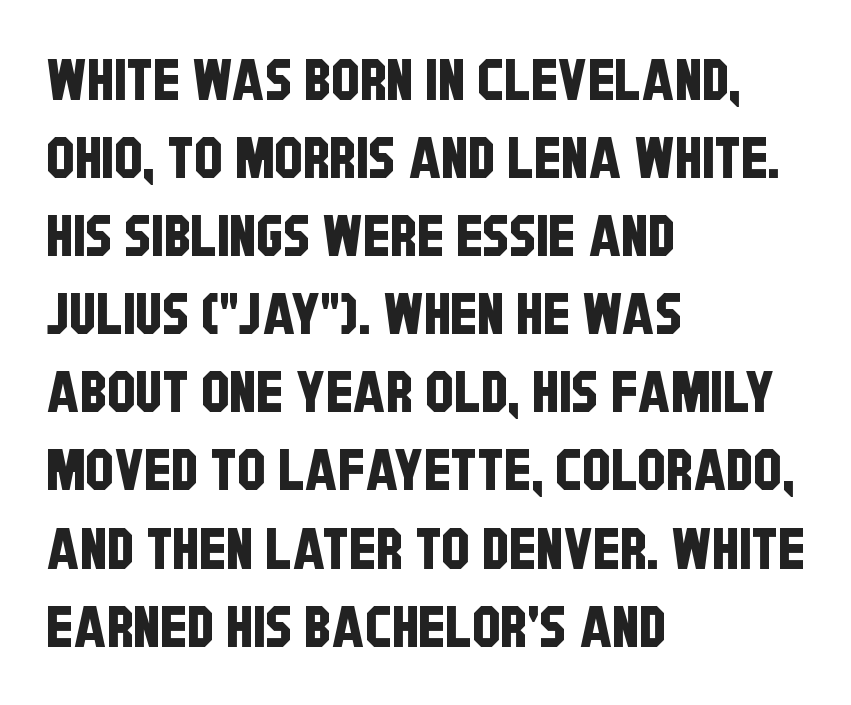
{"serif": "no", "width": "condensed", "stroke_contrast": "low", "x_height": "large", "monospaced": "no", "underline": "no", "align": "left", "line_spacing": "normal", "line_spacing_ratio": 1.37, "letter_spacing": "normal", "letter_spacing_em": 0.0, "glyph_px": 57}
